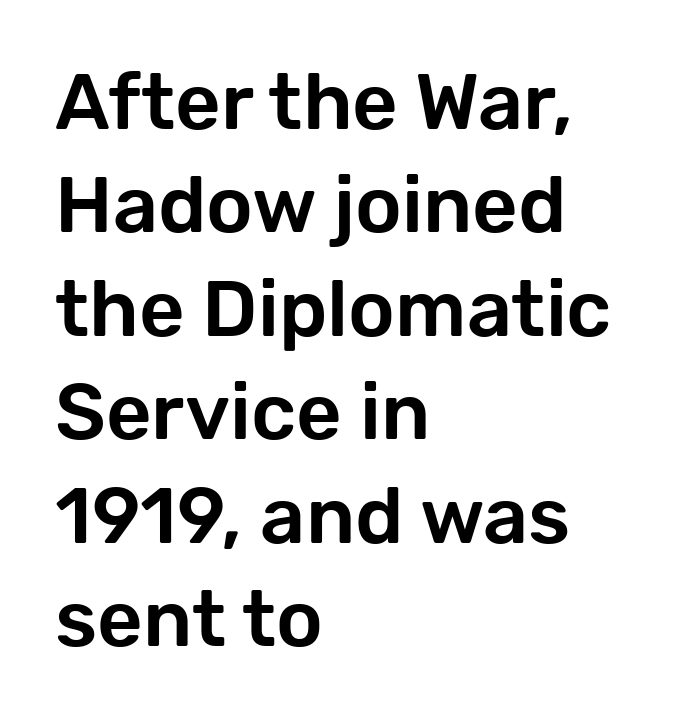
The image shows 79 px sans-serif type, upright; set left-aligned, normal line spacing (1.31x), normal letter spacing, not underlined; low stroke contrast and a medium x-height.
